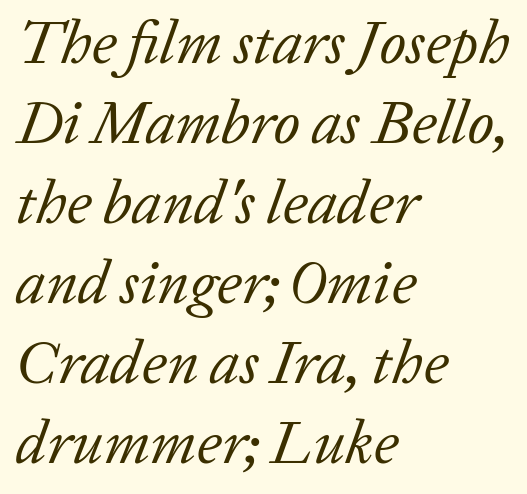
Q: Is the text bold? A: No.
Q: Is the text italic (slanted)? A: Yes, it leans right by about 20 degrees.
Q: Is the typeface a serif or a sans-serif typeface? A: Serif.
Q: Is the text underlined? A: No.
Q: How is the paragraph aligned? A: Left-aligned.
Q: Is the spacing between letters normal or unusually wide? A: Normal.
Q: Is the spacing between lines tight, normal or loose? A: Normal.
Q: Width (condensed, normal, or wide)? A: Normal.
Q: Stroke contrast? A: Low.
Q: x-height? A: Medium.
Q: Monospaced? A: No.
